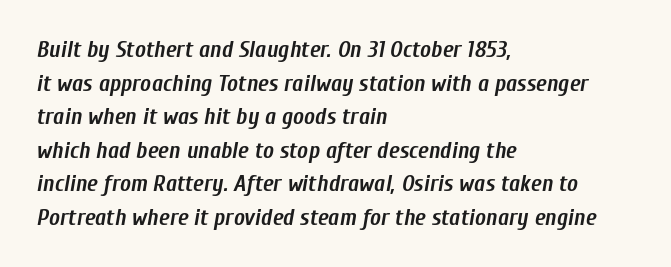
The image shows 23 px bold type, italic (leaning right); set left-aligned, normal line spacing (1.46x), normal letter spacing, not underlined.
